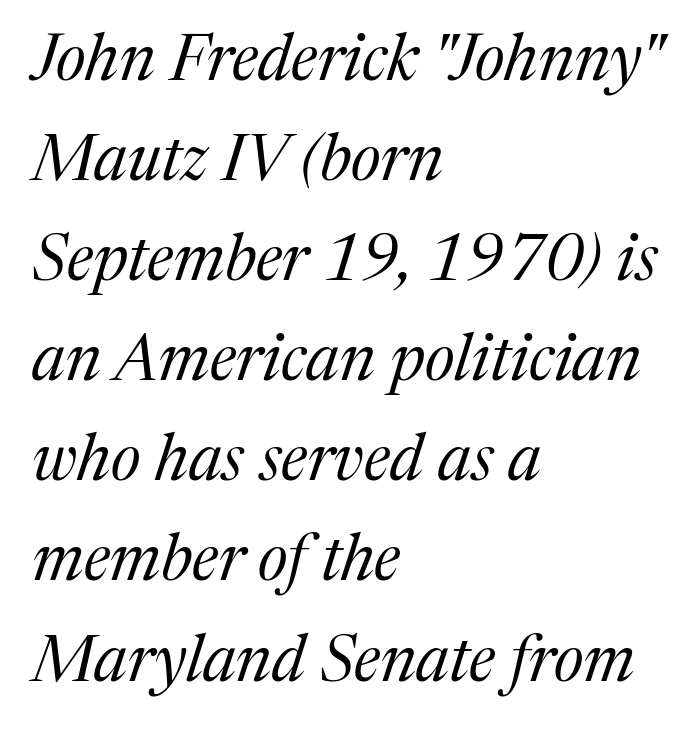
{"serif": "yes", "italic": "yes", "lean": "right", "slant_degrees": 17, "bold": "no", "weight": "regular", "width": "normal", "stroke_contrast": "medium", "x_height": "medium", "monospaced": "no", "underline": "no", "align": "left", "line_spacing": "normal", "line_spacing_ratio": 1.54, "letter_spacing": "normal", "letter_spacing_em": 0.0, "glyph_px": 65}
